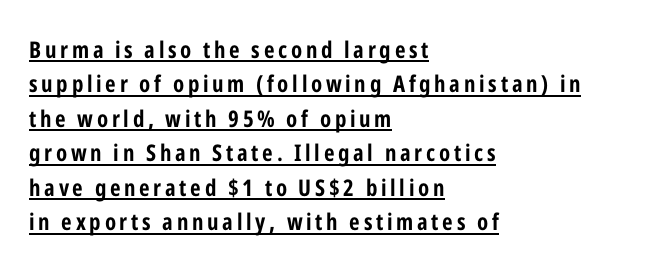
Ascenders rise straight up at ninety degrees. The rag falls on the right side of this text block. The rendering uses a moderate line-height, typical for paragraphs. Does the weight exceed regular? Yes, all the way to bold.
